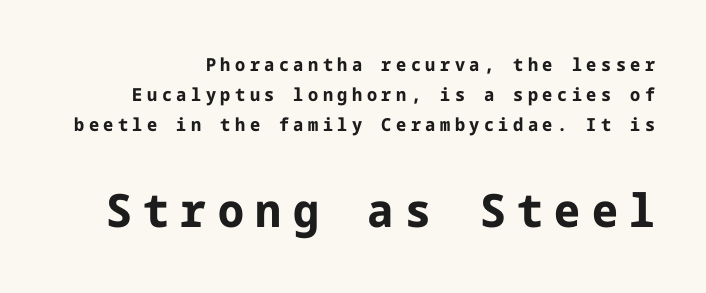
A roman cut, with each character standing at attention. Quick note: interline space is typical. Observe the wide spacing: letters keep a clear distance from each other. Serif or sans? Sans — the stroke terminals are bare.
